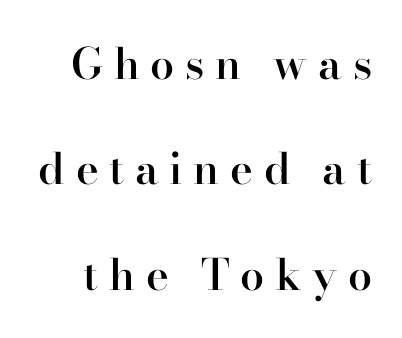
The image shows 43 px semibold serif type, upright; set loose line spacing (2.45x), unusually wide letter spacing (+0.25 em), not underlined; high stroke contrast and a small x-height.
